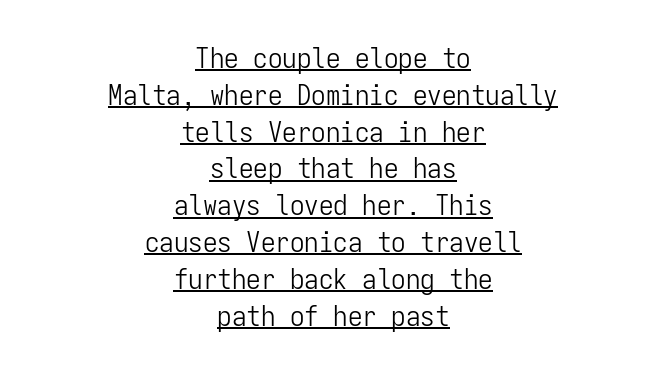
The image shows 29 px light, condensed sans-serif type, upright, monospaced; set centered, normal line spacing (1.27x), normal letter spacing, underlined; low stroke contrast and a medium x-height.
